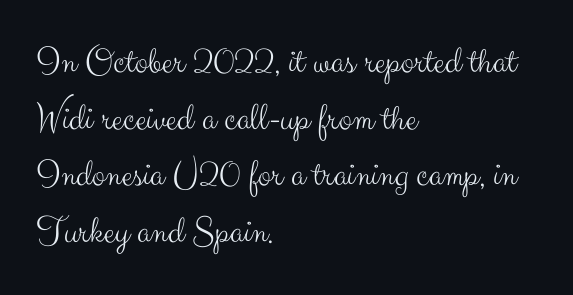
The image shows 39 px light sans-serif type; set left-aligned, normal line spacing (1.45x), normal letter spacing, not underlined; medium stroke contrast and a small x-height.
